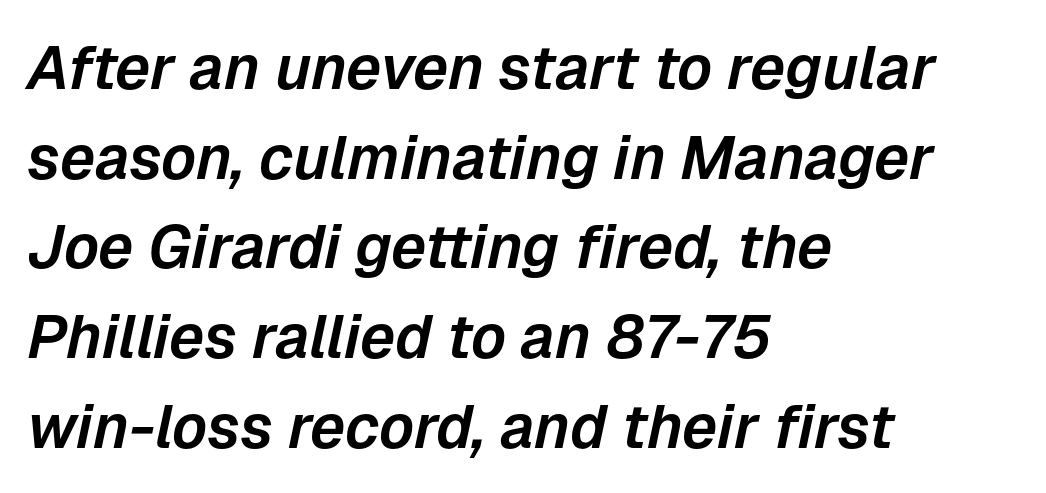
Q: Is the text italic (slanted)? A: Yes, it leans right by about 12 degrees.
Q: Is the text underlined? A: No.
Q: How is the paragraph aligned? A: Left-aligned.
Q: Is the spacing between letters normal or unusually wide? A: Normal.
Q: Is the spacing between lines tight, normal or loose? A: Normal.
Q: Width (condensed, normal, or wide)? A: Normal.
Q: Stroke contrast? A: Low.
Q: x-height? A: Medium.
Q: Monospaced? A: No.
